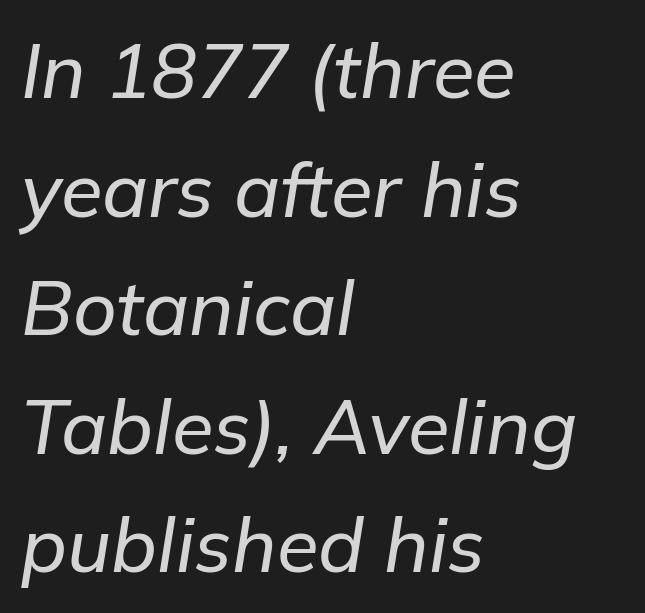
Q: Is the text italic (slanted)? A: Yes, it leans right by about 9 degrees.
Q: Is the text underlined? A: No.
Q: How is the paragraph aligned? A: Left-aligned.
Q: Is the spacing between letters normal or unusually wide? A: Normal.
Q: Is the spacing between lines tight, normal or loose? A: Normal.
Q: Width (condensed, normal, or wide)? A: Normal.
Q: Stroke contrast? A: Low.
Q: x-height? A: Medium.
Q: Monospaced? A: No.
